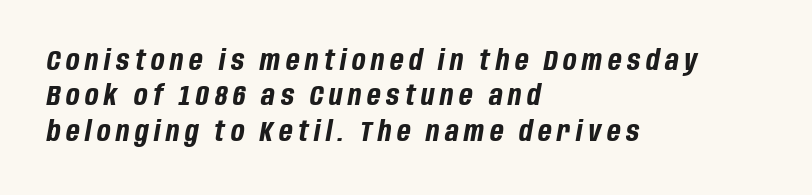
The image shows 28 px bold, condensed type, italic (leaning right); set left-aligned, normal line spacing (1.26x), unusually wide letter spacing (+0.2 em), not underlined; low stroke contrast and a large x-height.
